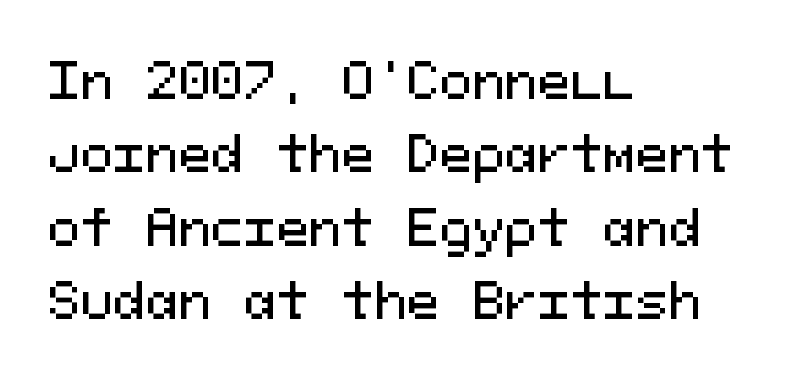
The image shows 49 px sans-serif type, upright, monospaced; set left-aligned, normal line spacing (1.5x), normal letter spacing, not underlined; medium stroke contrast and a medium x-height.
